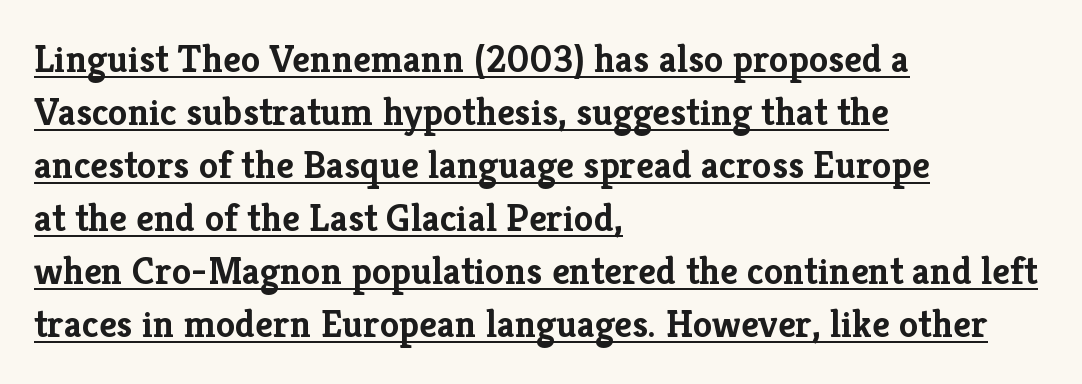
The rendering uses a bold face; every stroke is thick and dark. This sample has the flowing, uneven cadence of proportional lettering. Caption: standard tracking, unaltered. Normally led — the rows are evenly, conventionally spaced. The text block is weighted toward the left margin, trailing off unevenly rightward. Examine the stroke ends and you'll spot serifs.
